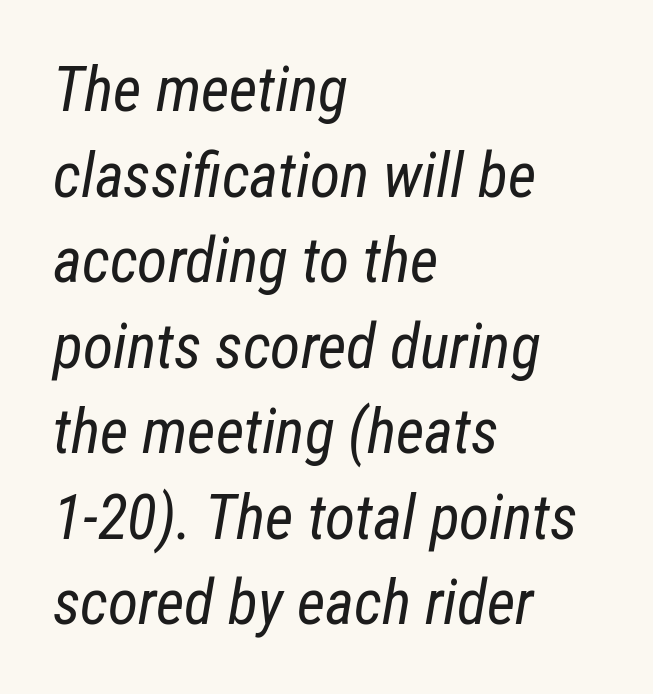
The line-height multiplier appears to be the usual default. Descenders hang freely into open space. Character widths vary here, with narrow letters taking less room than wide ones. These lines stack with their left ends in a neat column. Stroke thickness stays within the range of a standard reading face or lighter.
